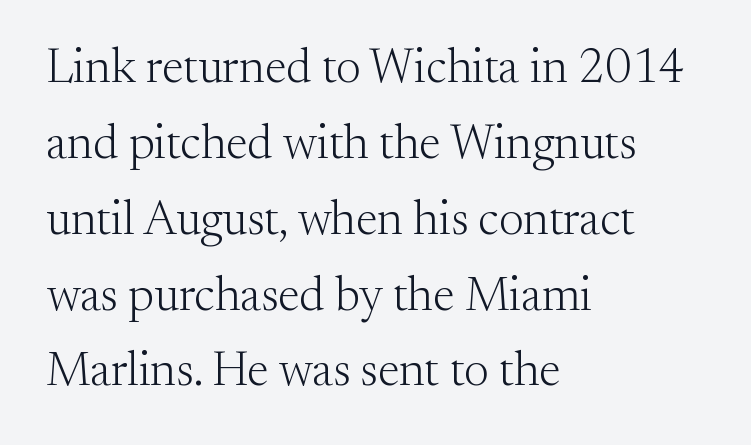
Horizontal bands of white between lines are of average thickness. The zone under the glyphs is completely vacant. A typesetter would call this proportional, since set widths differ per character. This is roman type, the default non-slanted kind.
